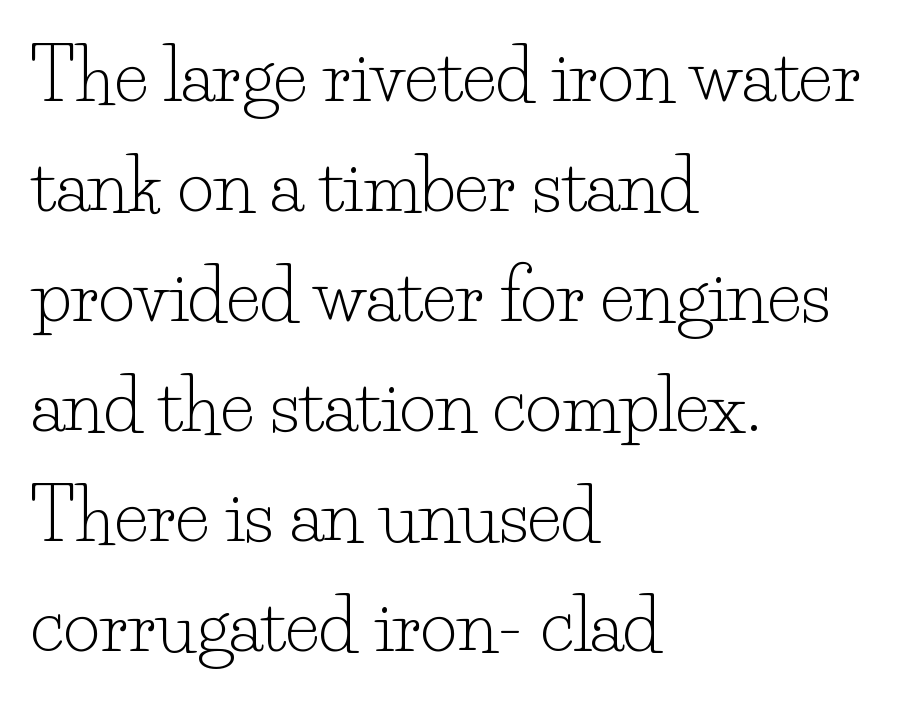
The image shows 71 px light serif type, upright; set left-aligned, normal line spacing (1.55x), normal letter spacing, not underlined; low stroke contrast and a small x-height.
